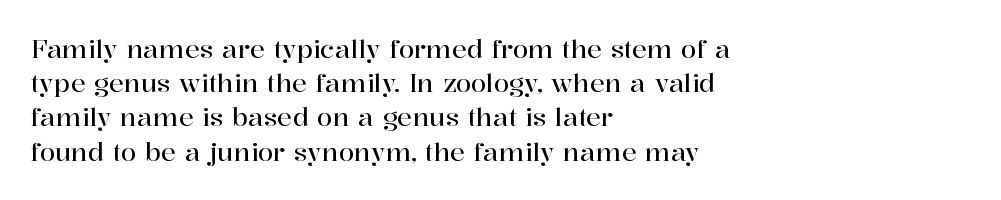
{"italic": "no", "underline": "no", "align": "left", "line_spacing": "normal", "line_spacing_ratio": 1.37, "letter_spacing": "normal", "letter_spacing_em": 0.0, "glyph_px": 25}
